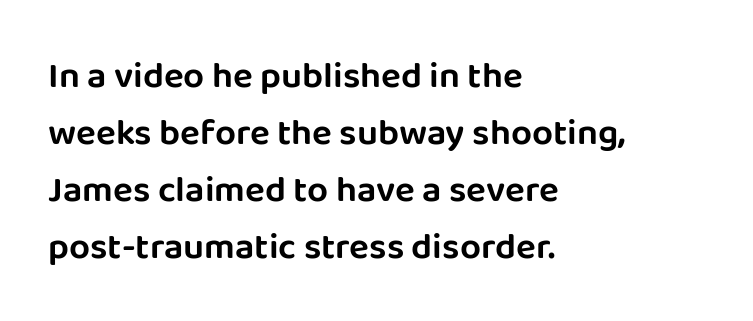
Stroke terminals: plain, sans-serif. Compared with a centered layout, this one pins lines to the left instead. Summary of vertical rhythm: regular, with standard interline spacing. Is this a fixed-width face? No — the glyphs have proportional, varying widths.
